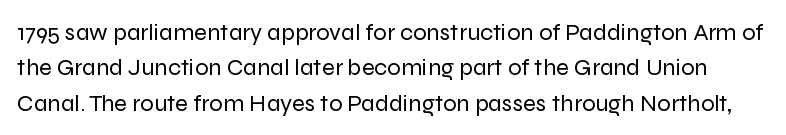
{"italic": "no", "bold": "no", "underline": "no", "line_spacing": "normal", "line_spacing_ratio": 1.47, "letter_spacing": "normal", "letter_spacing_em": 0.0, "glyph_px": 24}
